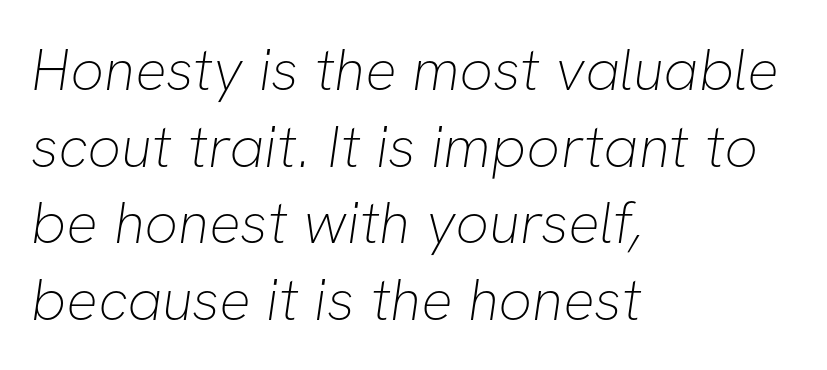
The image shows 59 px thin sans-serif type; set left-aligned, normal line spacing (1.3x), normal letter spacing, not underlined; low stroke contrast and a medium x-height.
